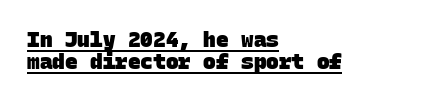
The paragraph shown leans on its left margin. Tightly led — the rows are bunched. The typesetter has applied underlining to the passage shown. Bold? Absolutely — the strokes are thick and heavy.
